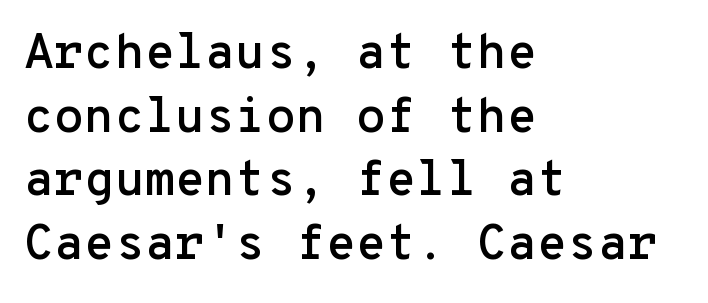
Lines of text with bare space underneath. This sample uses a sans-serif face. Standard letterfit; no display-style spreading of the glyphs. A typesetter would call this monospace, since all characters share one set width.
